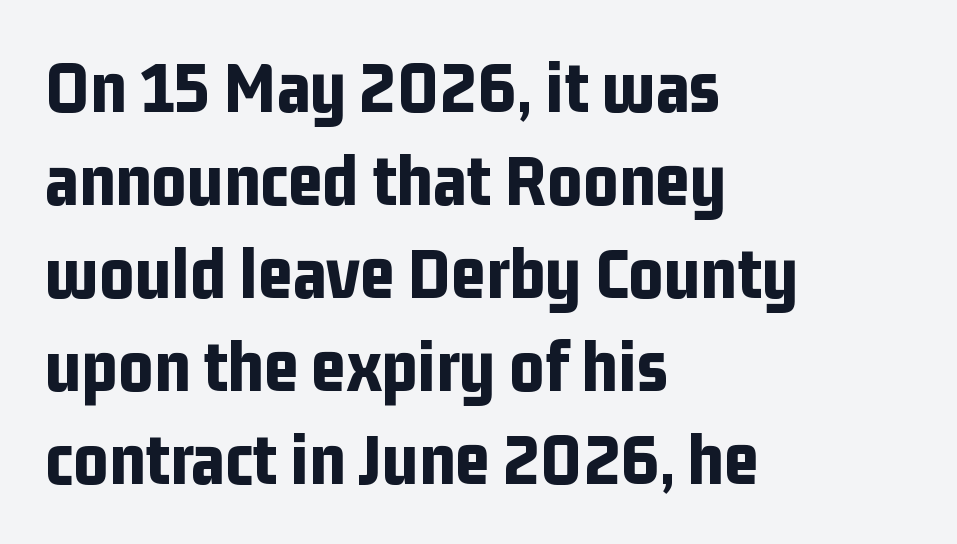
{"serif": "no", "italic": "no", "bold": "yes", "weight": "bold", "width": "condensed", "stroke_contrast": "low", "x_height": "medium", "monospaced": "no", "underline": "no", "align": "left", "line_spacing_ratio": 1.24, "letter_spacing": "normal", "letter_spacing_em": 0.0, "glyph_px": 75}
